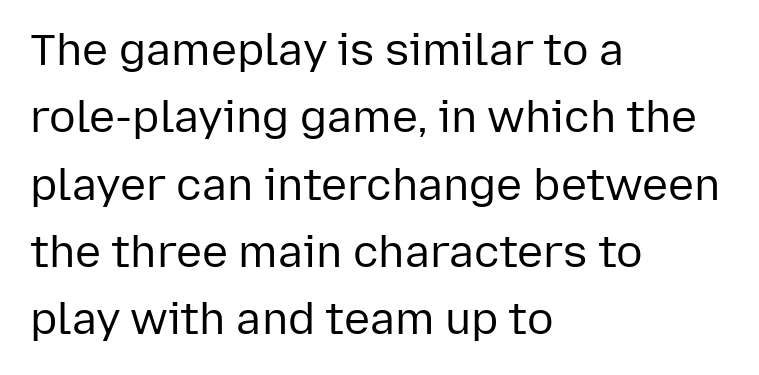
The image shows 44 px regular-weight sans-serif type, upright; set left-aligned, normal line spacing (1.53x), normal letter spacing, not underlined; low stroke contrast and a medium x-height.
